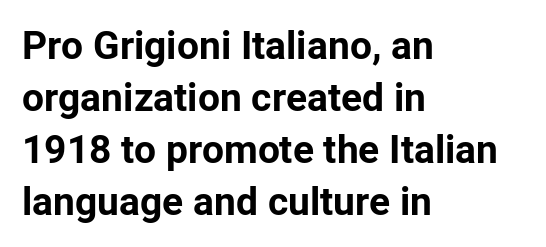
Think of a printed novel: that variable character pitch is what you see here. Nope, not italic — everything's standing straight. The line texture is even and compact thanks to regular tracking. Leading matches the norm, producing a regular column.
